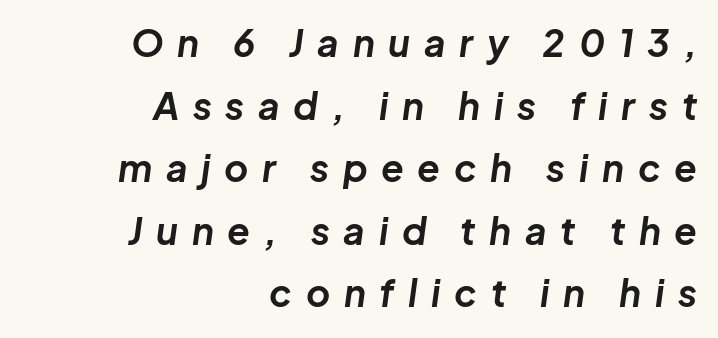
The image shows 37 px bold type, italic (leaning right); set right-aligned, normal line spacing (1.69x), unusually wide letter spacing (+0.37 em), not underlined; low stroke contrast and a medium x-height.
